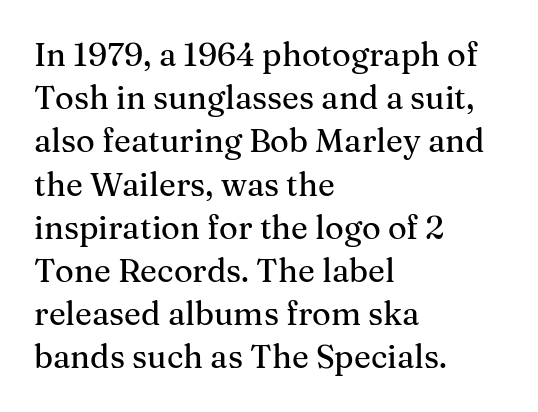
Q: Is the text italic (slanted)? A: No, it is upright.
Q: Is the typeface a serif or a sans-serif typeface? A: Serif.
Q: Is the text underlined? A: No.
Q: How is the paragraph aligned? A: Left-aligned.
Q: Is the spacing between letters normal or unusually wide? A: Normal.
Q: Is the spacing between lines tight, normal or loose? A: Normal.
Q: Width (condensed, normal, or wide)? A: Normal.
Q: Stroke contrast? A: Medium.
Q: x-height? A: Medium.
Q: Monospaced? A: No.
